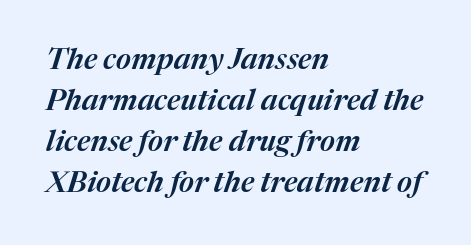
Q: Is the text italic (slanted)? A: Yes, it leans right by about 17 degrees.
Q: Is the text underlined? A: No.
Q: How is the paragraph aligned? A: Left-aligned.
Q: Is the spacing between letters normal or unusually wide? A: Normal.
Q: Is the spacing between lines tight, normal or loose? A: Normal.
Q: Width (condensed, normal, or wide)? A: Normal.
Q: Stroke contrast? A: Medium.
Q: x-height? A: Medium.
Q: Monospaced? A: No.
